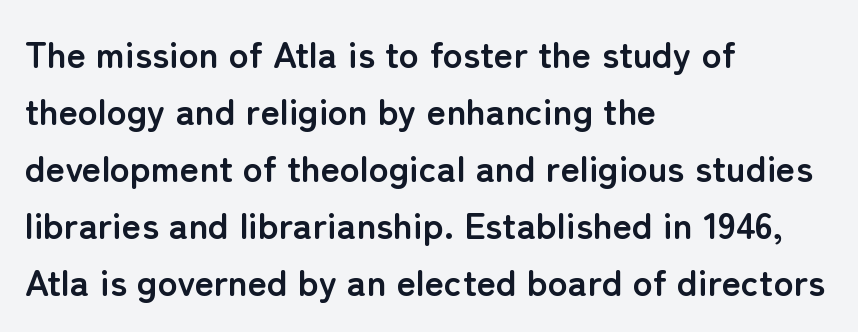
{"serif": "no", "italic": "no", "bold": "yes", "weight": "semibold", "width": "normal", "stroke_contrast": "low", "x_height": "medium", "monospaced": "no", "underline": "no", "align": "left", "line_spacing": "normal", "line_spacing_ratio": 1.54, "letter_spacing": "normal", "letter_spacing_em": 0.0, "glyph_px": 37}
